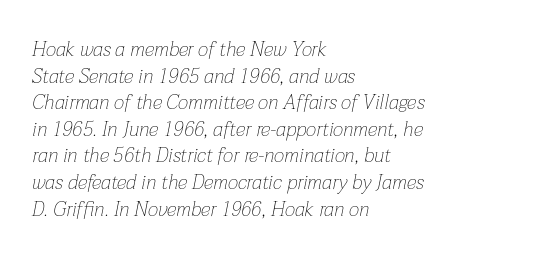
Q: Is the text bold? A: No.
Q: Is the text italic (slanted)? A: Yes, it leans right by about 12 degrees.
Q: Is the text underlined? A: No.
Q: How is the paragraph aligned? A: Left-aligned.
Q: Is the spacing between letters normal or unusually wide? A: Normal.
Q: Is the spacing between lines tight, normal or loose? A: Normal.
